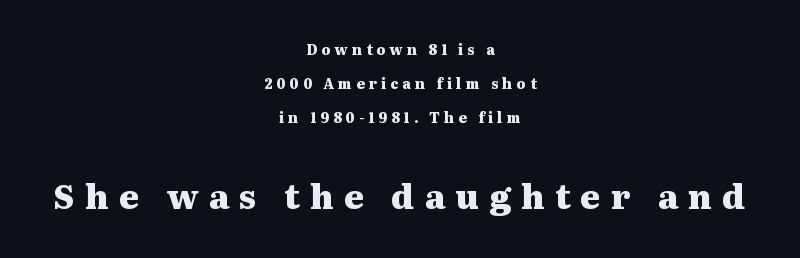
The typesetting leans heavy: a genuine bold. These two chunks differ in scale, with the bottom chunk taking the larger measure. Does the leading feel generous? Absolutely, it's lavish. The rendering shows small feet on the letterforms — a serif design. The area under the type is left untouched. Looks like regular typesetting: each glyph gets only the width it needs.
